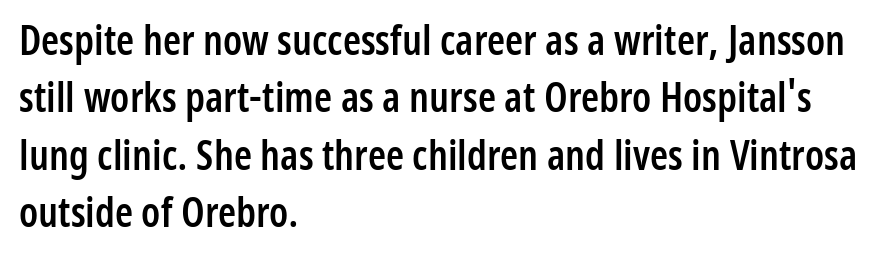
{"serif": "no", "italic": "no", "bold": "semi", "weight": "semibold", "width": "condensed", "stroke_contrast": "low", "x_height": "medium", "monospaced": "no", "underline": "no", "align": "left", "line_spacing": "normal", "line_spacing_ratio": 1.4, "letter_spacing": "normal", "letter_spacing_em": 0.0, "glyph_px": 41}
